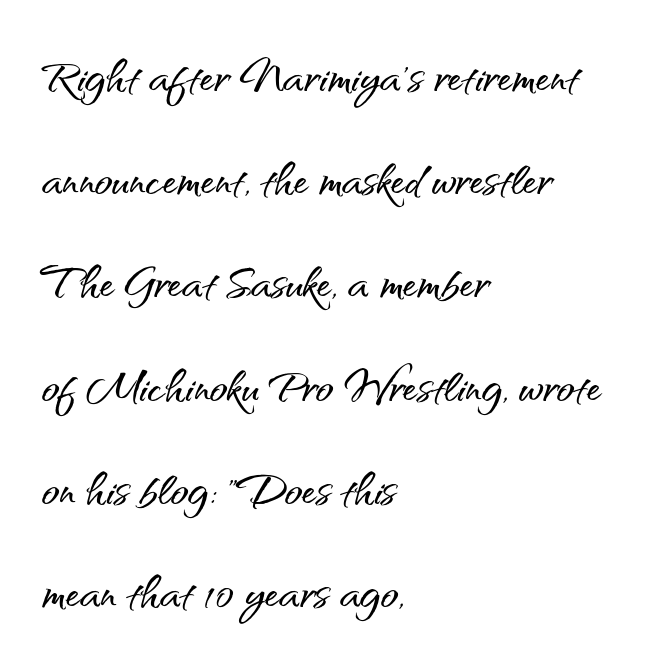
Inter-character spacing is left at the font's built-in metrics. Examine the stroke ends and you'll find no serifs. The strip under each line holds only bare page. The passage shown is typed in a proportional face where columns would drift. The lines in this sample share a left origin and differ only in where they stop.
